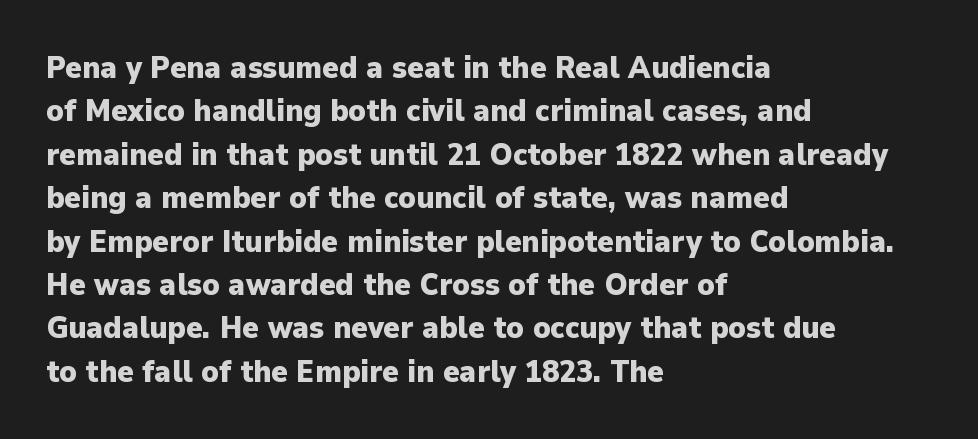
{"serif": "no", "italic": "no", "bold": "yes", "weight": "heavy", "width": "normal", "stroke_contrast": "low", "x_height": "medium", "monospaced": "no", "underline": "no", "align": "left", "line_spacing": "normal", "line_spacing_ratio": 1.4, "letter_spacing": "normal", "letter_spacing_em": 0.0, "glyph_px": 31}
